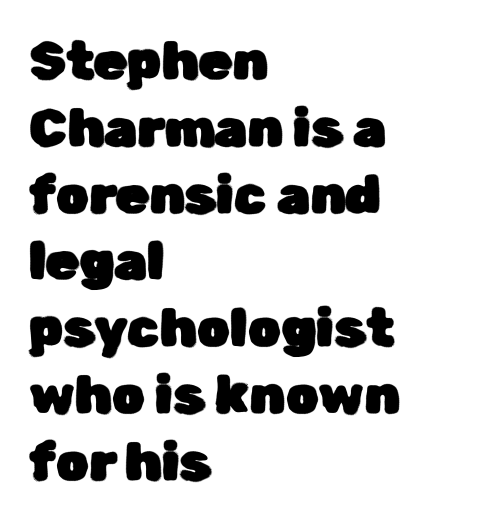
{"serif": "no", "italic": "no", "width": "normal", "stroke_contrast": "low", "x_height": "medium", "monospaced": "no", "underline": "no", "align": "left", "line_spacing": "normal", "line_spacing_ratio": 1.26, "letter_spacing": "normal", "letter_spacing_em": 0.0, "glyph_px": 53}
